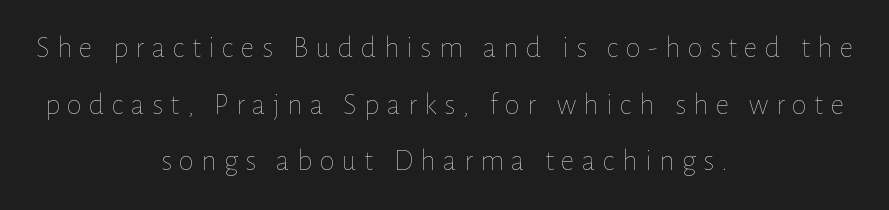
{"italic": "no", "bold": "no", "weight": "thin", "width": "normal", "stroke_contrast": "low", "x_height": "medium", "monospaced": "no", "underline": "no", "align": "center", "line_spacing_ratio": 1.89, "letter_spacing": "wide", "letter_spacing_em": 0.25, "glyph_px": 30}
